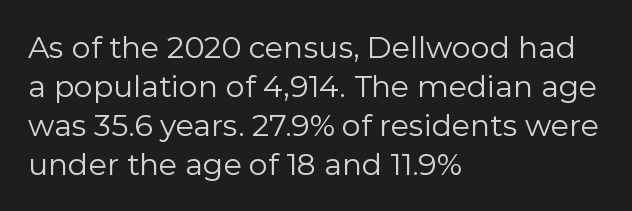
Q: Is the text bold? A: No.
Q: Is the text italic (slanted)? A: No, it is upright.
Q: Is the typeface a serif or a sans-serif typeface? A: Sans-serif.
Q: Is the text underlined? A: No.
Q: How is the paragraph aligned? A: Left-aligned.
Q: Is the spacing between letters normal or unusually wide? A: Normal.
Q: Is the spacing between lines tight, normal or loose? A: Normal.
Q: Width (condensed, normal, or wide)? A: Normal.
Q: Stroke contrast? A: Low.
Q: x-height? A: Medium.
Q: Monospaced? A: No.
